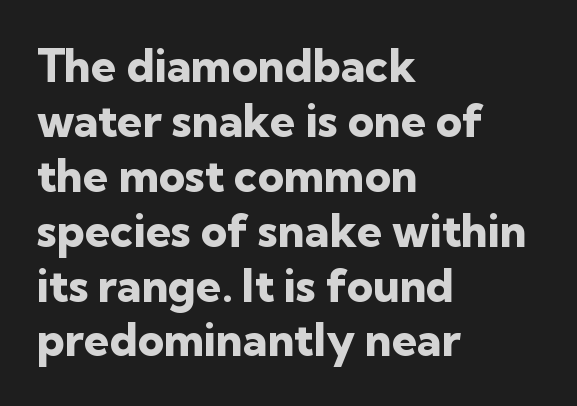
Style check: upright. What stands out about the letter spacing? Nothing — it is the standard amount. The strokes are fattened all the way to bold. This rendering employs a face without finishing strokes, i.e., a sans-serif. This sample has the flowing, uneven cadence of proportional lettering. Leftover space on each line is placed entirely after the last word.
